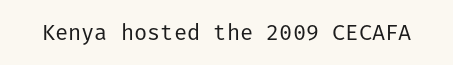
{"italic": "no", "bold": "no", "underline": "no", "letter_spacing": "normal", "letter_spacing_em": 0.0, "glyph_px": 22}
